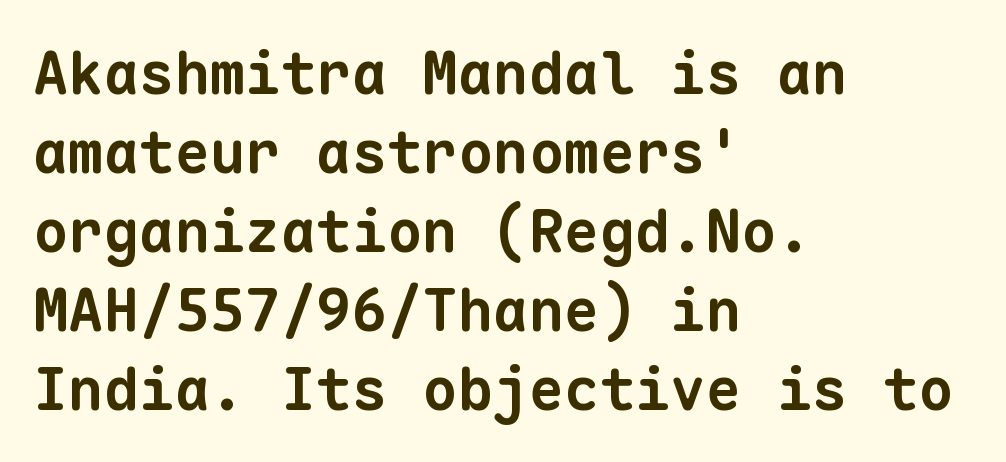
Q: Is the text bold? A: Yes.
Q: Is the typeface a serif or a sans-serif typeface? A: Sans-serif.
Q: Is the text underlined? A: No.
Q: How is the paragraph aligned? A: Left-aligned.
Q: Is the spacing between letters normal or unusually wide? A: Normal.
Q: Is the spacing between lines tight, normal or loose? A: Normal.
Q: Width (condensed, normal, or wide)? A: Normal.
Q: Stroke contrast? A: Low.
Q: x-height? A: Medium.
Q: Monospaced? A: Yes.
